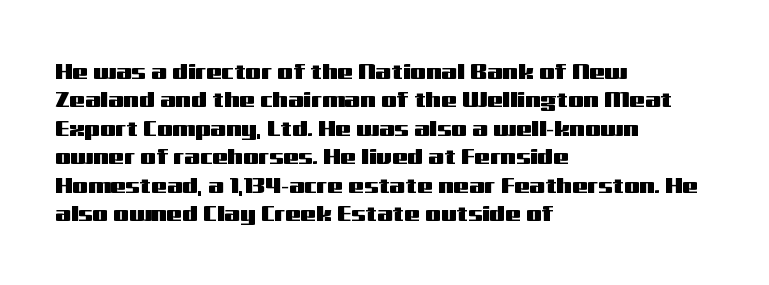
The image shows 22 px text type, upright; set left-aligned, normal line spacing (1.29x), normal letter spacing, not underlined.
